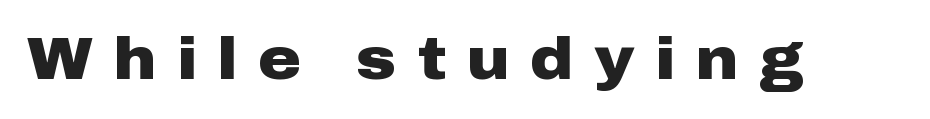
Typographically, this falls in the sans-serif category. The characters look thick and weighty, a clear bold. Is this a fixed-width face? No — the glyphs have proportional, varying widths. Descenders hang freely into open space. The lettering stays uniformly vertical, giving the passage a roman look.
